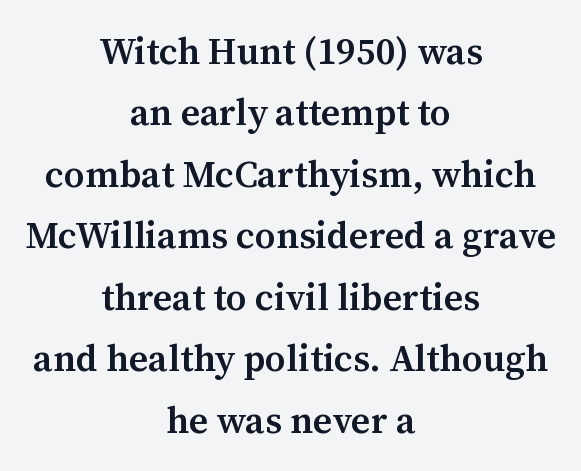
Q: Is the text bold? A: Semi-bold.
Q: Is the text italic (slanted)? A: No, it is upright.
Q: Is the typeface a serif or a sans-serif typeface? A: Serif.
Q: Is the text underlined? A: No.
Q: How is the paragraph aligned? A: Centered.
Q: Is the spacing between letters normal or unusually wide? A: Normal.
Q: Is the spacing between lines tight, normal or loose? A: Normal.
Q: Width (condensed, normal, or wide)? A: Normal.
Q: Stroke contrast? A: Medium.
Q: x-height? A: Medium.
Q: Monospaced? A: No.
